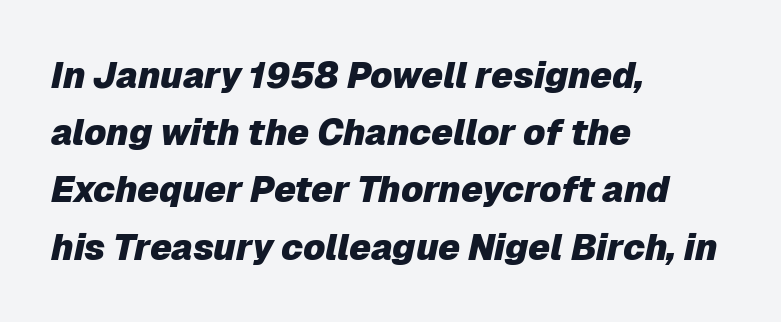
The image shows 36 px heavy type, italic (leaning right); set left-aligned, normal line spacing (1.59x), normal letter spacing, not underlined; low stroke contrast and a medium x-height.
